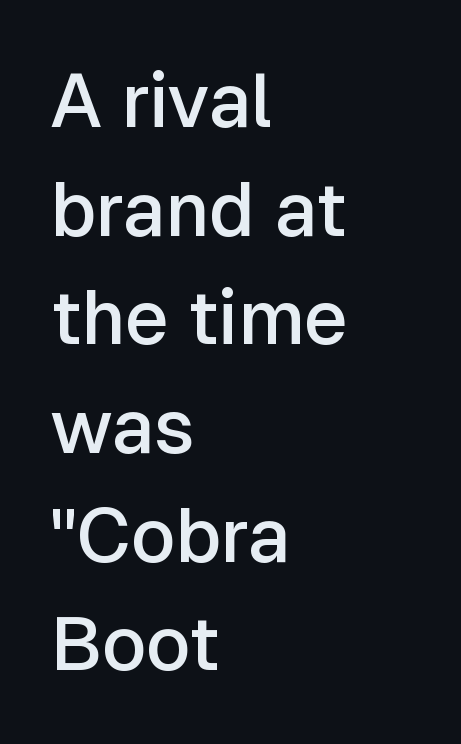
The image shows 76 px semibold sans-serif type, upright; set left-aligned, normal line spacing (1.43x), normal letter spacing, not underlined; low stroke contrast and a medium x-height.
